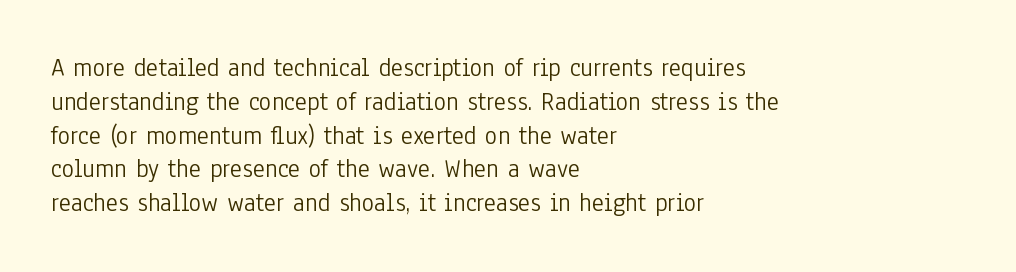
Q: Is the text bold? A: No.
Q: Is the text italic (slanted)? A: No, it is upright.
Q: Is the text underlined? A: No.
Q: How is the paragraph aligned? A: Left-aligned.
Q: Is the spacing between letters normal or unusually wide? A: Normal.
Q: Is the spacing between lines tight, normal or loose? A: Normal.
